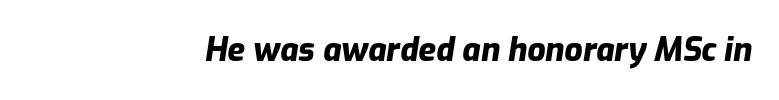
{"italic": "yes", "lean": "right", "slant_degrees": 9, "bold": "yes", "weight": "heavy", "width": "normal", "stroke_contrast": "low", "x_height": "medium", "monospaced": "no", "underline": "no", "letter_spacing": "normal", "letter_spacing_em": 0.0, "glyph_px": 32}
